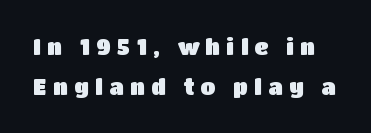
Notice how the stems are strictly vertical — no italics here. The tracking jumps out immediately: characters are airy and widely separated. Any mark beneath the type? The region is blank.
